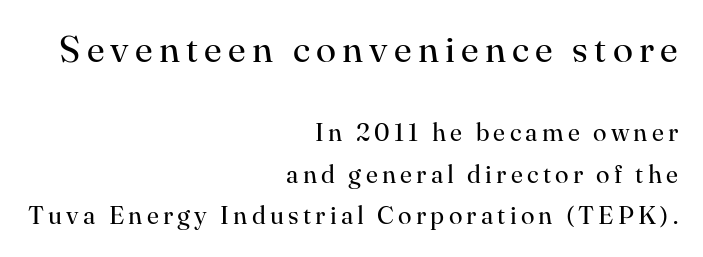
Q: Is the text bold? A: No.
Q: Is the text italic (slanted)? A: No, it is upright.
Q: Is the typeface a serif or a sans-serif typeface? A: Serif.
Q: Is the text underlined? A: No.
Q: How is the paragraph aligned? A: Right-aligned.
Q: Is the spacing between lines tight, normal or loose? A: Normal.
Q: Which block of text is set in a larger size, the first (top) or the second (bottom)? A: The first (top) one.
Q: Width (condensed, normal, or wide)? A: Normal.
Q: Stroke contrast? A: High.
Q: x-height? A: Small.
Q: Monospaced? A: No.
